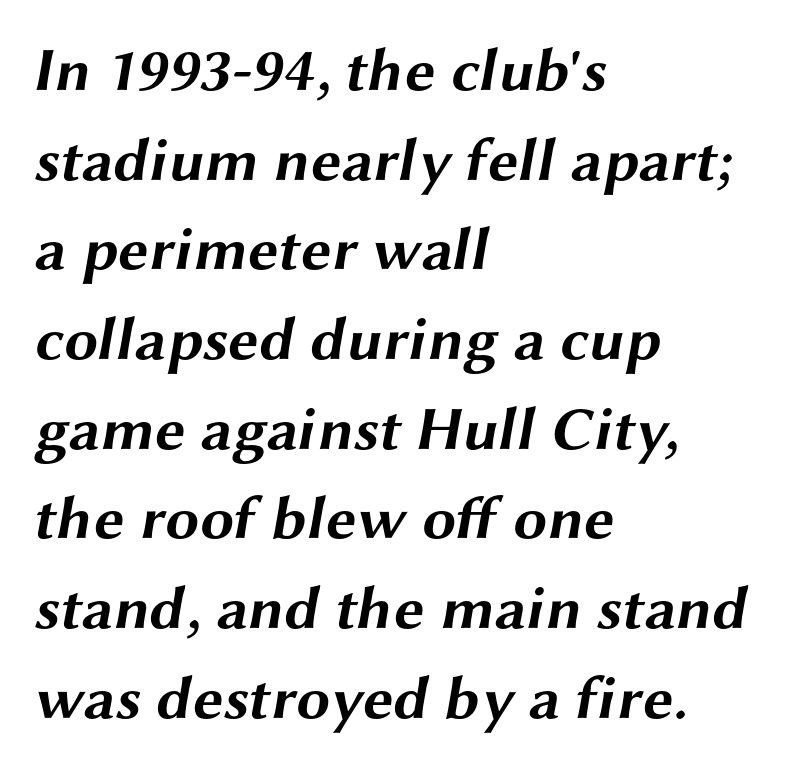
{"serif": "no", "bold": "yes", "weight": "bold", "width": "wide", "stroke_contrast": "medium", "x_height": "medium", "monospaced": "no", "underline": "no", "align": "left", "line_spacing": "normal", "line_spacing_ratio": 1.47, "letter_spacing": "normal", "letter_spacing_em": 0.0, "glyph_px": 61}
